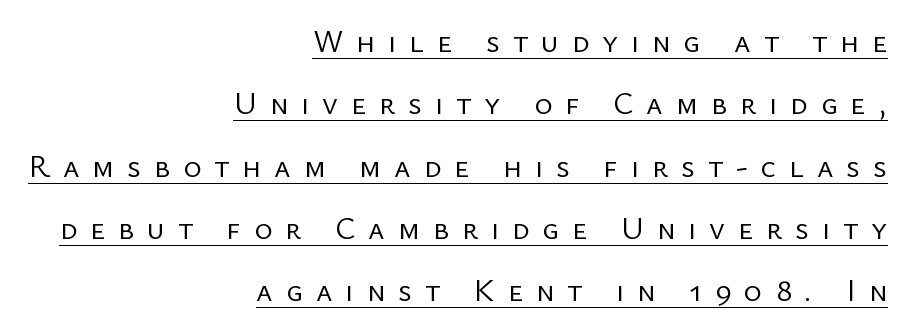
{"serif": "no", "italic": "no", "bold": "no", "weight": "regular", "width": "normal", "stroke_contrast": "low", "x_height": "medium", "monospaced": "no", "underline": "yes", "align": "right", "line_spacing": "loose", "line_spacing_ratio": 2.01, "letter_spacing": "wide", "letter_spacing_em": 0.42, "glyph_px": 31}
